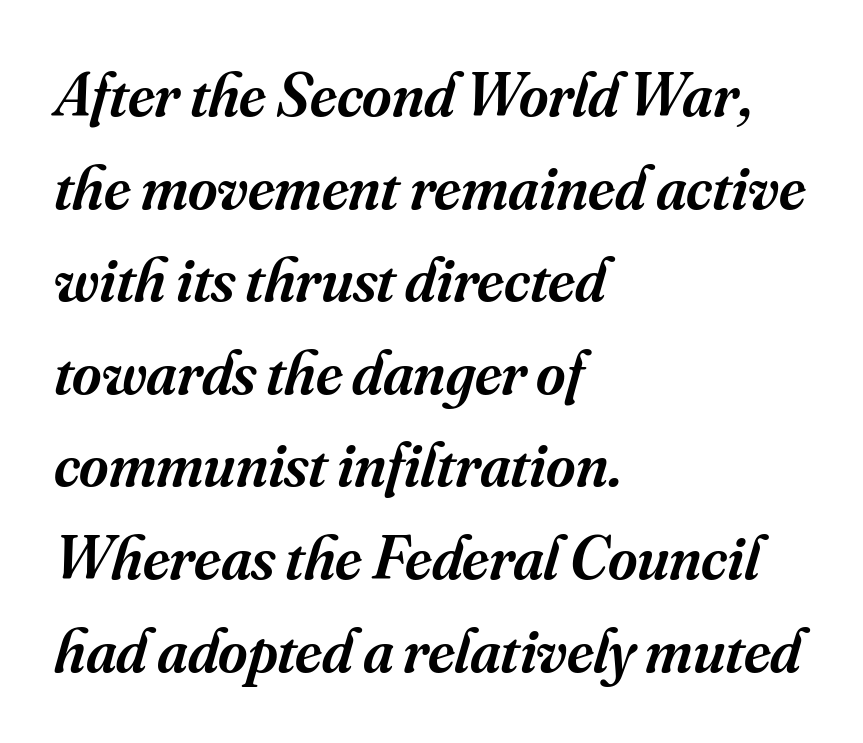
Is the block centered? No — it sits flush against the left margin. Stems and bowls a touch heavier than normal — semibold. The type family on display is of the serif kind. Spacing between characters is what you'd get straight out of the box. Descender tails drop into unmarked territory.
